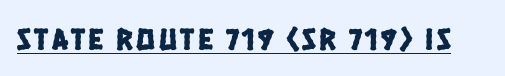
{"serif": "no", "width": "condensed", "stroke_contrast": "low", "x_height": "large", "monospaced": "no", "underline": "yes", "glyph_px": 31}
